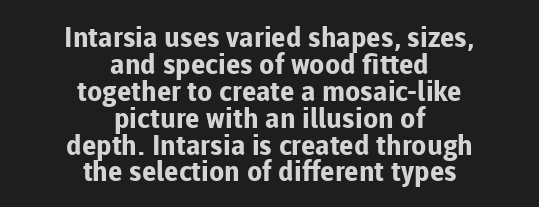
Clear beneath every line of the passage. Do the letters lean? They stand straight. The rendering positions every line midway between the sides. Typesetter's note: full bold, strokes at maximum text heaviness. Varying glyph widths throughout — classic text-font behaviour.
